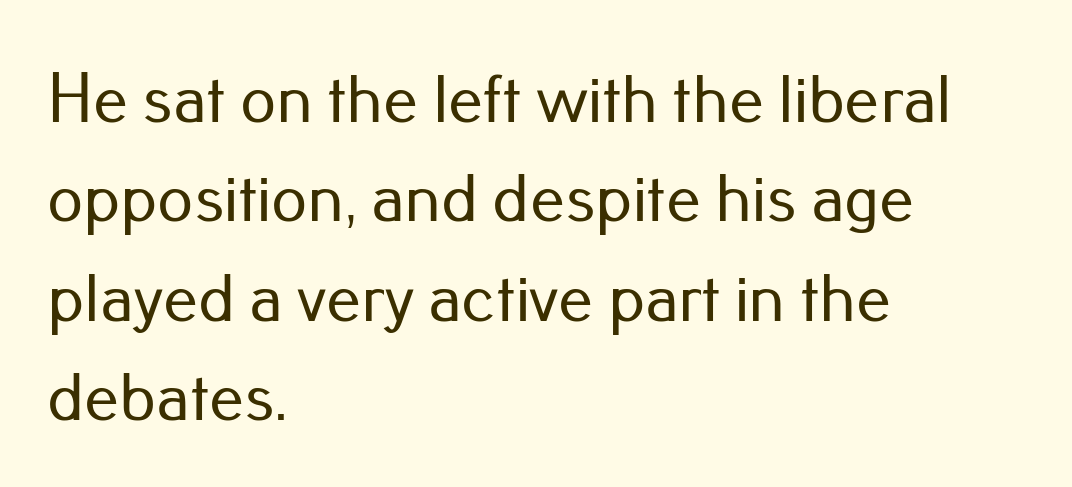
Caption: multi-line text, flush left, ragged right. Rows of type keep a routine distance in the vertical direction. Serifs: no, the terminals of the letterforms are clean. The letters advance in unequal steps, a hallmark of proportional type. Nope, not italic — everything's standing straight. Each word holds together tightly as a unit, with standard inter-letter gaps.
